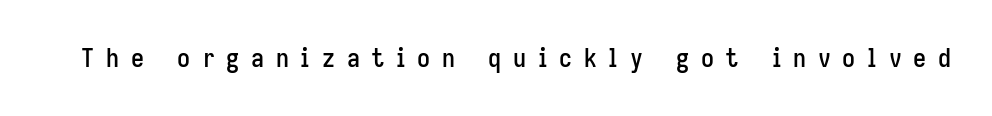
Q: Is the text italic (slanted)? A: No, it is upright.
Q: Is the text underlined? A: No.
Q: Is the spacing between letters normal or unusually wide? A: Unusually wide.
